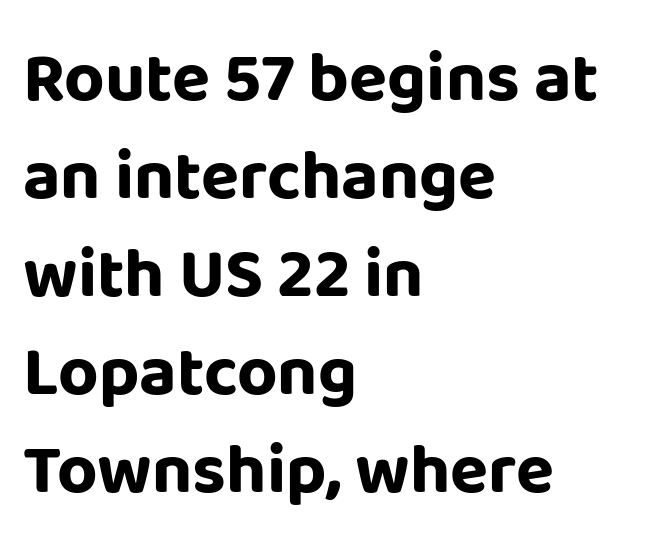
Every character sits straight up, as roman type does. The space beneath each line is pristine and unruled. You could not count columns in this text — the font is proportionally spaced. Nothing sits at the stroke ends, so this counts as sans-serif. The font is running at its bold setting.
